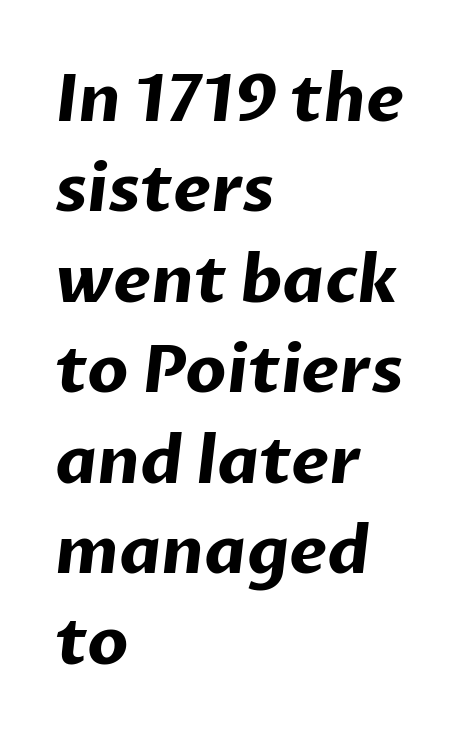
Strong, thick strokes mark this as bold type. Visually the block forms a straight wall on the left and a jagged coastline on the right. Letterform terminals end flat and unadorned throughout the passage. Compared with typical paragraphs, the rows here are spaced about the same. The letters sit at their default tracking, neither squeezed nor spread. A typesetter would call this proportional, since set widths differ per character.
